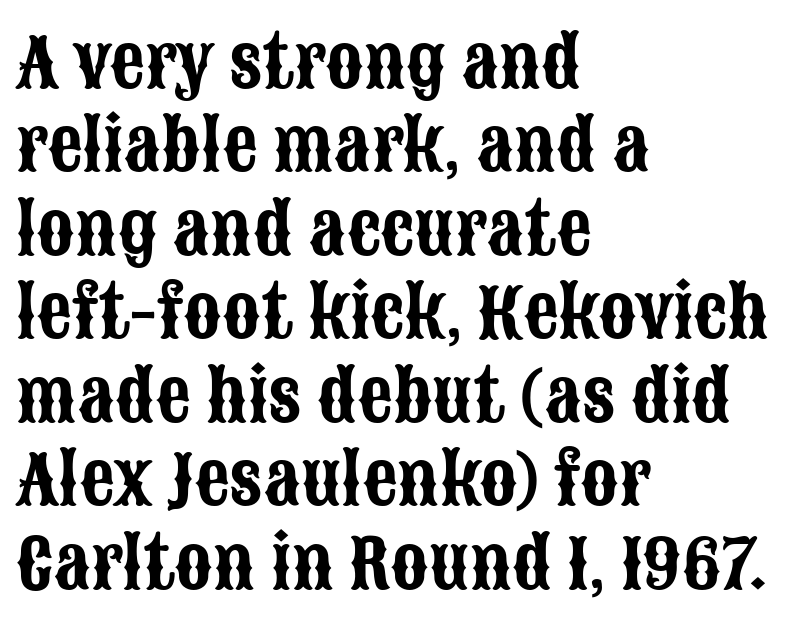
{"serif": "no", "italic": "no", "width": "condensed", "stroke_contrast": "low", "x_height": "large", "monospaced": "no", "underline": "no", "align": "left", "line_spacing_ratio": 1.21, "letter_spacing": "normal", "letter_spacing_em": 0.0, "glyph_px": 69}
